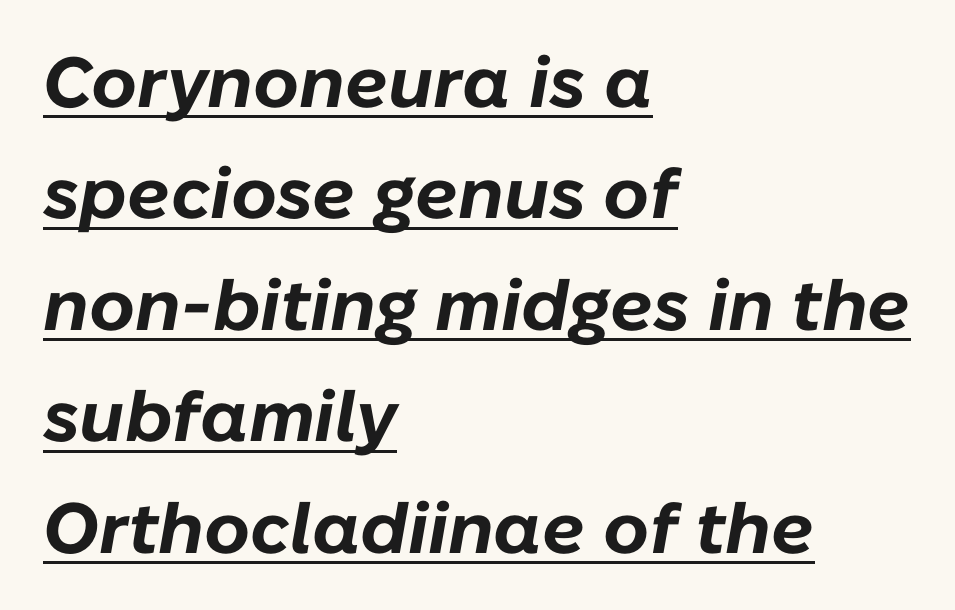
Summary of weight: heavy, a full bold. This rendering features underlined lettering. Do the characters align in a grid? No, the font is proportional. If you drew a line through each stem, it would be angled. What stands out about the letter spacing? Nothing — it is the standard amount.
